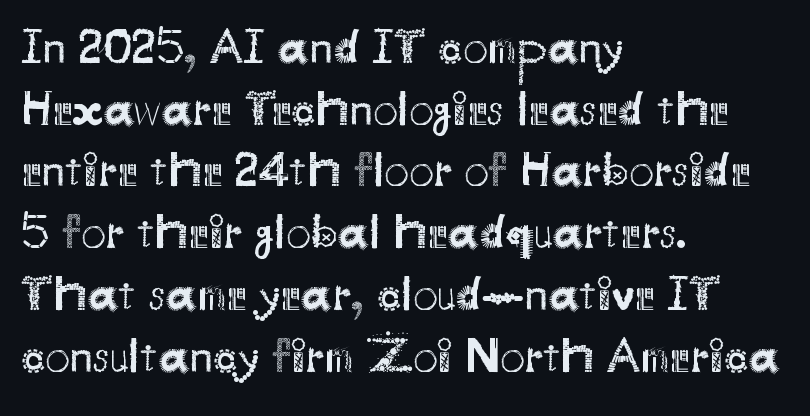
The typography opts for an upright posture over an oblique one. Serif or sans? Sans — the stroke terminals are bare. These glyphs show unthickened strokes, regular width or finer. Leftover space on each line is placed entirely after the last word.
